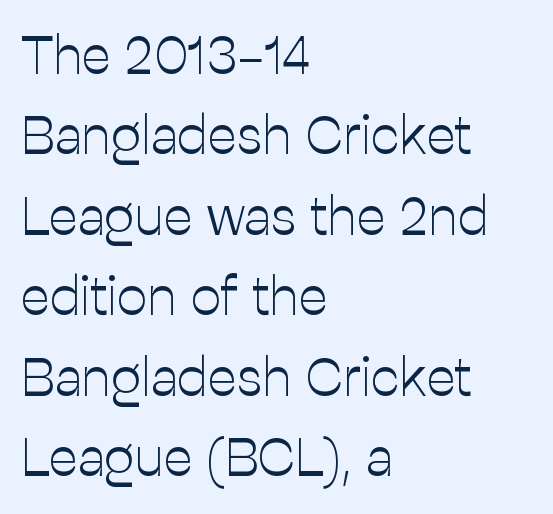
The image shows 54 px light sans-serif type, upright; set left-aligned, normal line spacing (1.49x), normal letter spacing, not underlined; low stroke contrast and a medium x-height.
